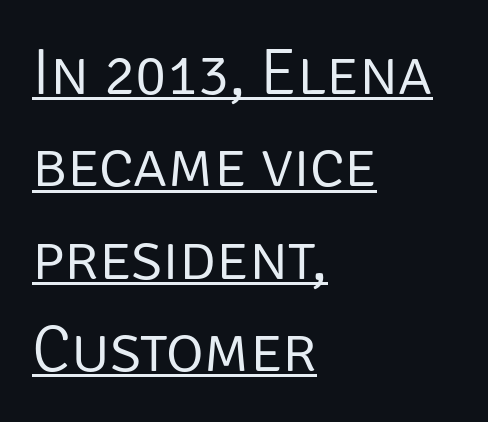
{"serif": "no", "italic": "no", "bold": "no", "weight": "light", "width": "normal", "stroke_contrast": "low", "x_height": "large", "monospaced": "no", "underline": "yes", "align": "left", "line_spacing": "normal", "line_spacing_ratio": 1.42, "letter_spacing": "normal", "letter_spacing_em": 0.0, "glyph_px": 65}
